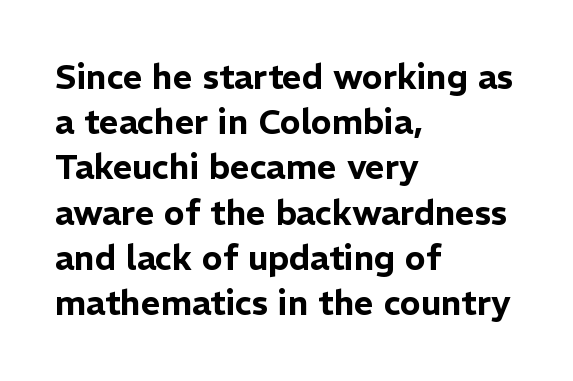
Q: Is the text italic (slanted)? A: No, it is upright.
Q: Is the typeface a serif or a sans-serif typeface? A: Sans-serif.
Q: Is the text underlined? A: No.
Q: How is the paragraph aligned? A: Left-aligned.
Q: Is the spacing between letters normal or unusually wide? A: Normal.
Q: Is the spacing between lines tight, normal or loose? A: Normal.
Q: Width (condensed, normal, or wide)? A: Normal.
Q: Stroke contrast? A: Low.
Q: x-height? A: Medium.
Q: Monospaced? A: No.
